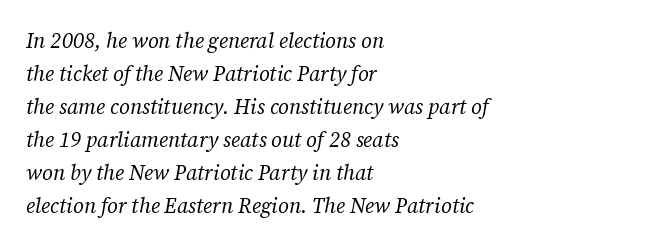
Q: Is the text bold? A: No.
Q: Is the text italic (slanted)? A: Yes, it leans right by about 12 degrees.
Q: Is the text underlined? A: No.
Q: How is the paragraph aligned? A: Left-aligned.
Q: Is the spacing between letters normal or unusually wide? A: Normal.
Q: Is the spacing between lines tight, normal or loose? A: Normal.
